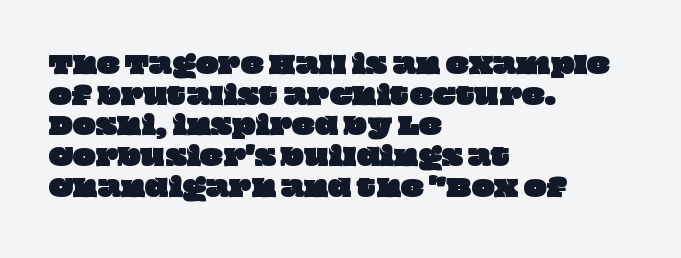
Q: Is the text underlined? A: No.
Q: How is the paragraph aligned? A: Left-aligned.
Q: Is the spacing between letters normal or unusually wide? A: Normal.
Q: Is the spacing between lines tight, normal or loose? A: Normal.
